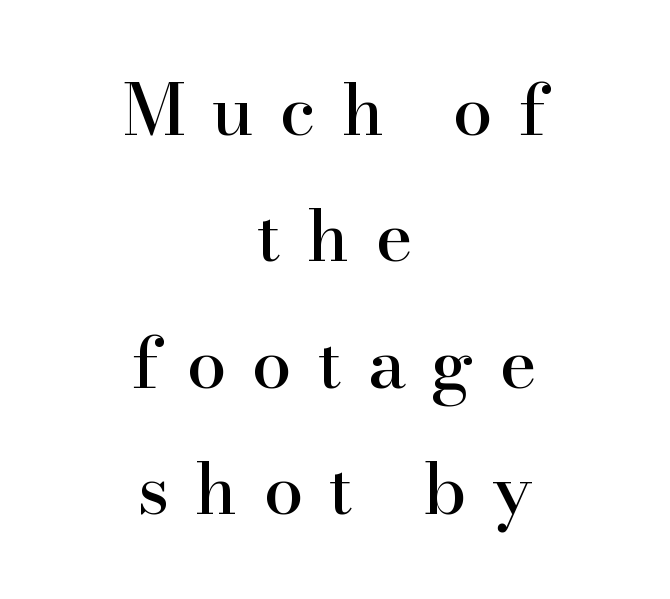
How are the letters spaced? Widely, with obvious added tracking. This is roman type, the default non-slanted kind. The passage shown is typed in a proportional face where columns would drift. Words float on clear page, feet unadorned. The designer went with a serif here, giving each stem small feet.
